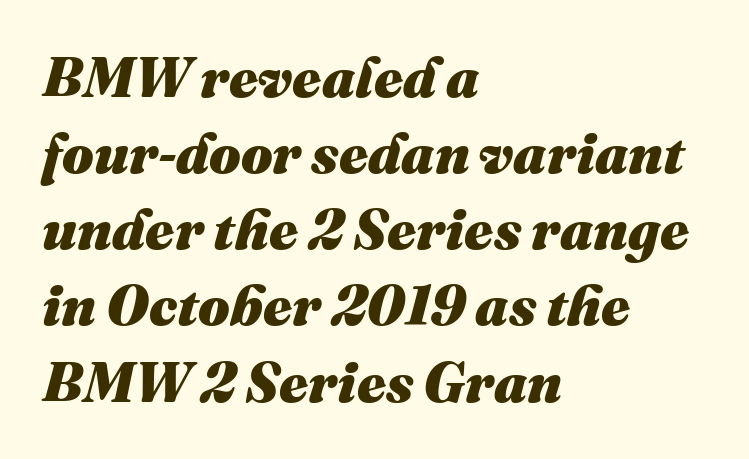
The image shows 56 px heavy type, italic (leaning right); set left-aligned, normal line spacing (1.36x), normal letter spacing, not underlined; medium stroke contrast and a medium x-height.
